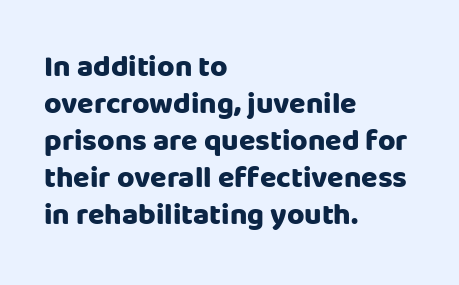
Q: Is the text bold? A: Yes.
Q: Is the text italic (slanted)? A: No, it is upright.
Q: Is the typeface a serif or a sans-serif typeface? A: Sans-serif.
Q: Is the text underlined? A: No.
Q: How is the paragraph aligned? A: Left-aligned.
Q: Is the spacing between letters normal or unusually wide? A: Normal.
Q: Width (condensed, normal, or wide)? A: Normal.
Q: Stroke contrast? A: Low.
Q: x-height? A: Large.
Q: Monospaced? A: No.
